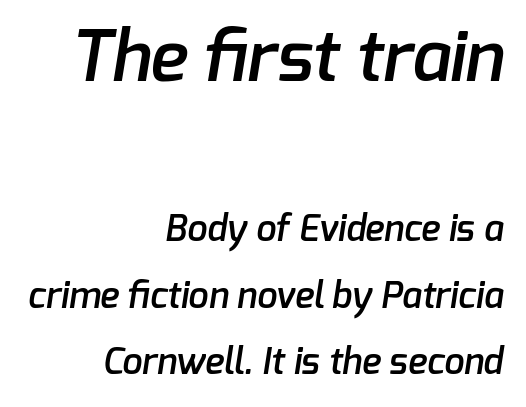
Larger block? The one above; the one below is distinctly smaller. These lines carry some extra weight — a demibold, not a full bold. The type family on display is of the sans-serif kind. Each row of text sits above clean, open space. Here the designer chose a conventional face with non-uniform glyph widths. A student would call this right alignment; a typographer would say flush right, rag left.
